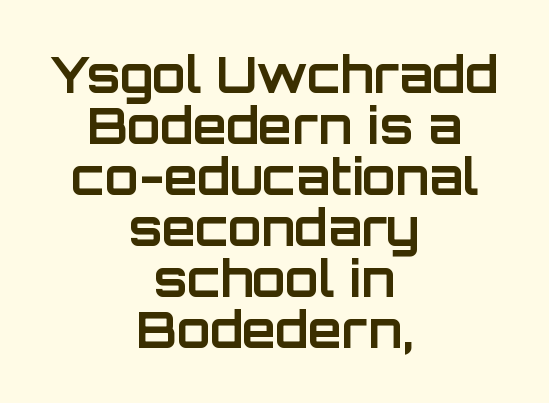
The image shows 49 px bold sans-serif type, upright; set centered, tight line spacing (1.04x), normal letter spacing, not underlined; low stroke contrast and a large x-height.
